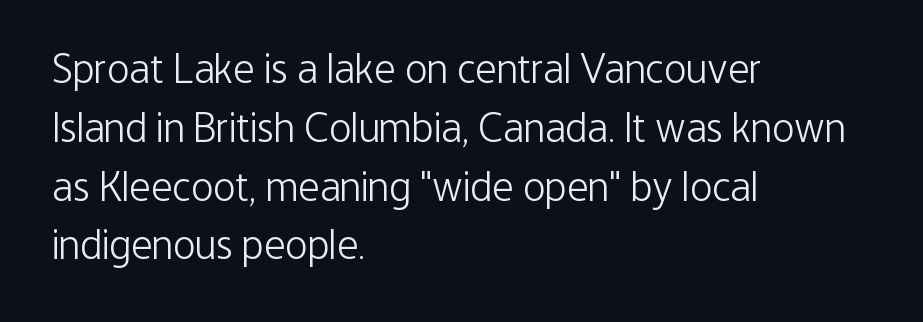
The image shows 42 px light, condensed sans-serif type, upright; set left-aligned, normal line spacing (1.4x), normal letter spacing, not underlined; low stroke contrast and a medium x-height.
